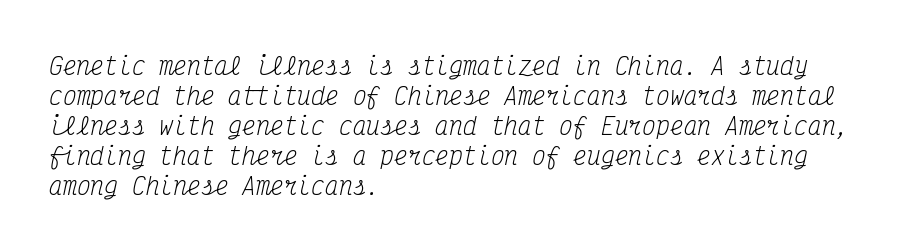
Q: Is the text bold? A: No.
Q: Is the text italic (slanted)? A: Yes, it leans right by about 12 degrees.
Q: Is the text underlined? A: No.
Q: How is the paragraph aligned? A: Left-aligned.
Q: Is the spacing between letters normal or unusually wide? A: Normal.
Q: Is the spacing between lines tight, normal or loose? A: Normal.
